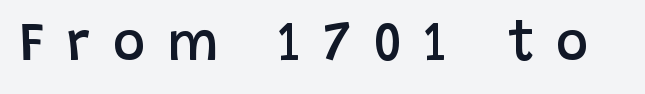
The image shows 55 px semibold sans-serif type, upright; set unusually wide letter spacing (+0.4 em), not underlined; low stroke contrast and a large x-height.
